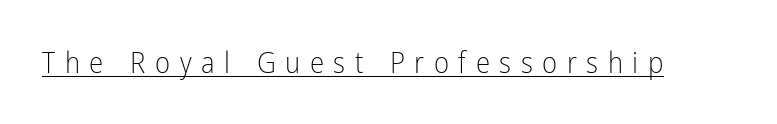
{"serif": "no", "italic": "no", "bold": "no", "weight": "light", "width": "condensed", "stroke_contrast": "low", "x_height": "medium", "monospaced": "no", "underline": "yes", "letter_spacing": "wide", "letter_spacing_em": 0.33, "glyph_px": 29}
